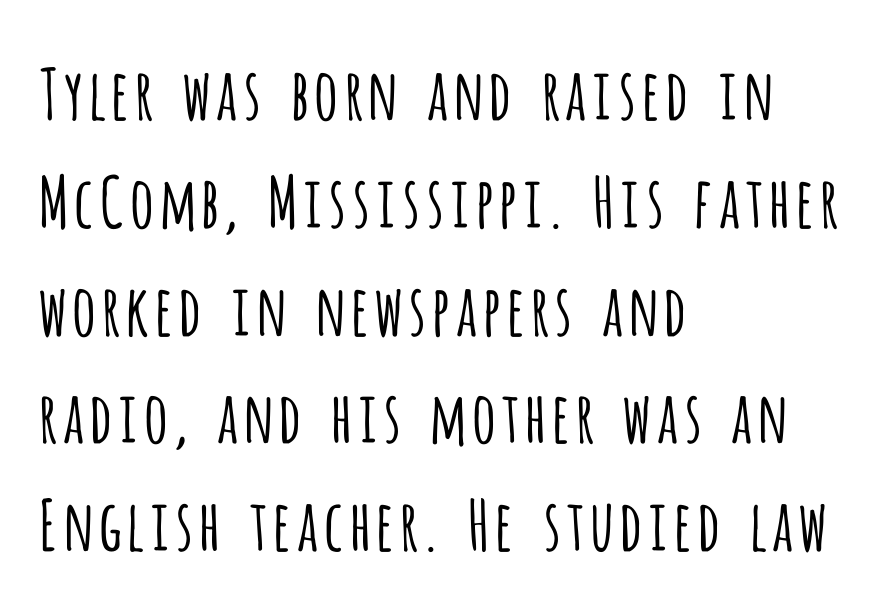
Examine the stroke ends and you'll find no serifs. The letterforms sit shoulder to shoulder at normal distance. The leading is moderate, giving the passage an even texture. Every row of glyphs begins at an identical x-position on the left. A clean baseline with only descenders dipping below it.
